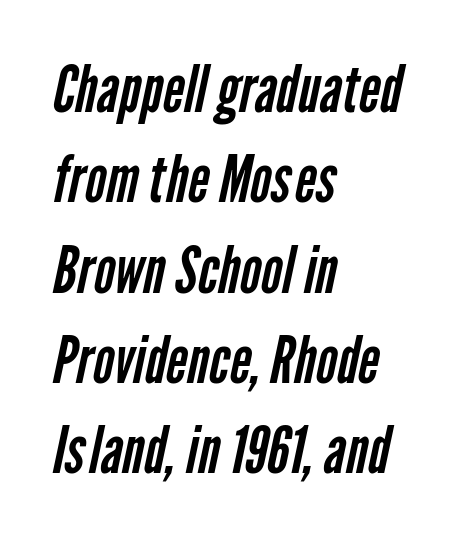
Q: Is the text bold? A: No.
Q: Is the typeface a serif or a sans-serif typeface? A: Sans-serif.
Q: Is the text underlined? A: No.
Q: How is the paragraph aligned? A: Left-aligned.
Q: Is the spacing between letters normal or unusually wide? A: Normal.
Q: Is the spacing between lines tight, normal or loose? A: Normal.
Q: Width (condensed, normal, or wide)? A: Condensed.
Q: Stroke contrast? A: Low.
Q: x-height? A: Medium.
Q: Monospaced? A: No.
